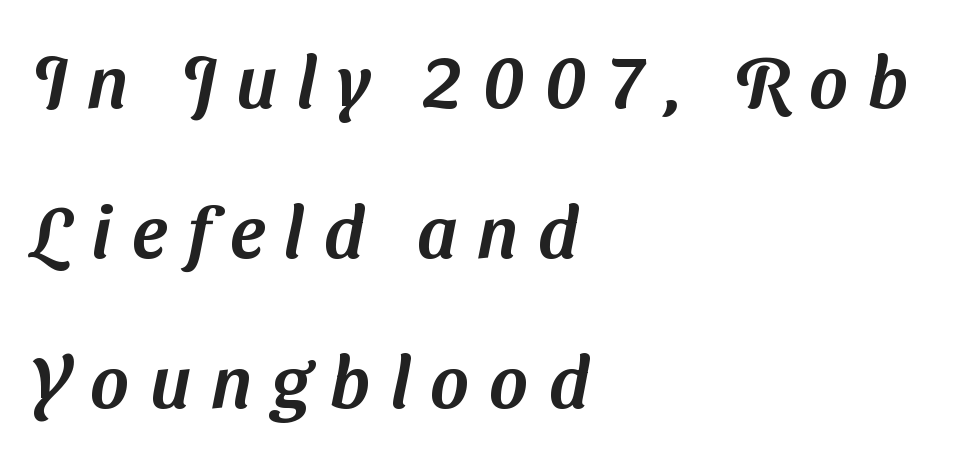
The ragged edge is on the right, which tells us the setting is flush left. Grotesque or geometric, the face here clearly has no serifs. Baseline-to-baseline distance is far greater than the letter height. A clean baseline with only descenders dipping below it. The gaps between neighbouring characters are conspicuously large. Varying glyph widths throughout — classic text-font behaviour.
